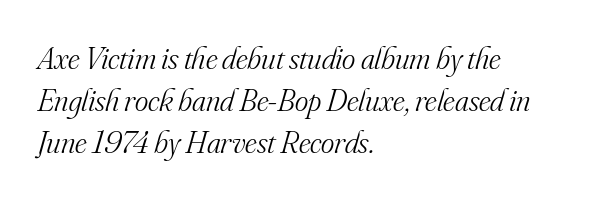
Q: Is the text bold? A: No.
Q: Is the text italic (slanted)? A: Yes, it leans right by about 16 degrees.
Q: Is the typeface a serif or a sans-serif typeface? A: Serif.
Q: Is the text underlined? A: No.
Q: How is the paragraph aligned? A: Left-aligned.
Q: Is the spacing between letters normal or unusually wide? A: Normal.
Q: Is the spacing between lines tight, normal or loose? A: Normal.
Q: Width (condensed, normal, or wide)? A: Normal.
Q: Stroke contrast? A: Medium.
Q: x-height? A: Small.
Q: Monospaced? A: No.
